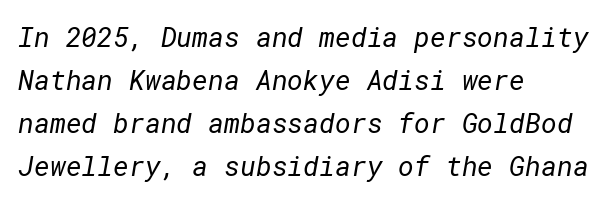
Q: Is the text bold? A: No.
Q: Is the text underlined? A: No.
Q: How is the paragraph aligned? A: Left-aligned.
Q: Is the spacing between letters normal or unusually wide? A: Normal.
Q: Is the spacing between lines tight, normal or loose? A: Normal.
